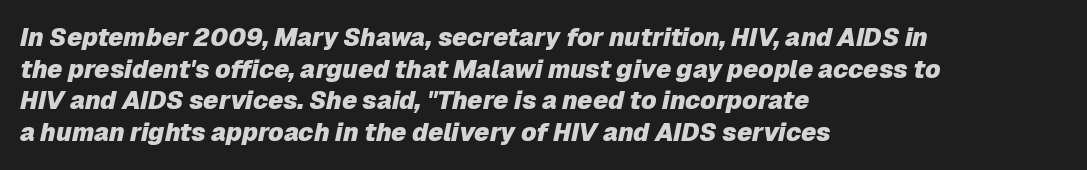
{"italic": "yes", "lean": "right", "slant_degrees": 12, "bold": "yes", "underline": "no", "align": "left", "line_spacing": "normal", "line_spacing_ratio": 1.27, "letter_spacing": "normal", "letter_spacing_em": 0.0, "glyph_px": 25}
